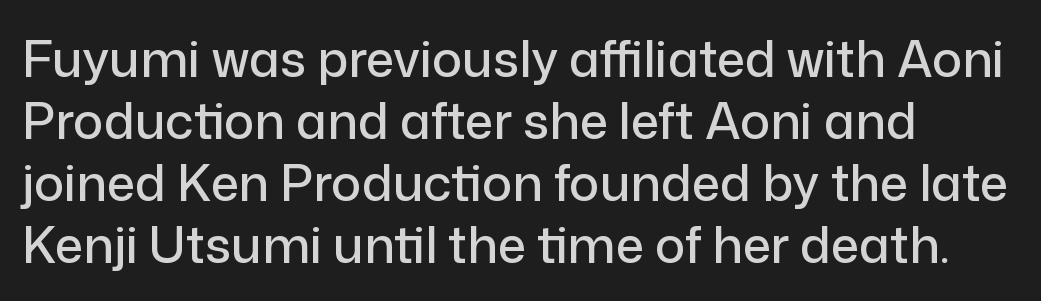
{"serif": "no", "italic": "no", "width": "normal", "stroke_contrast": "low", "x_height": "medium", "monospaced": "no", "underline": "no", "align": "left", "line_spacing_ratio": 1.24, "letter_spacing": "normal", "letter_spacing_em": 0.0, "glyph_px": 50}
